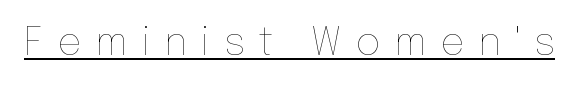
Q: Is the text bold? A: No.
Q: Is the text italic (slanted)? A: No, it is upright.
Q: Is the text underlined? A: Yes.
Q: Is the spacing between letters normal or unusually wide? A: Unusually wide.
Q: Width (condensed, normal, or wide)? A: Normal.
Q: Stroke contrast? A: Low.
Q: x-height? A: Medium.
Q: Monospaced? A: No.
